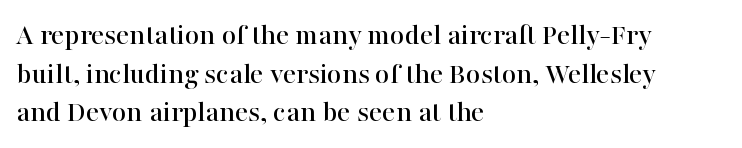
The image shows 31 px serif type, upright; set left-aligned, normal line spacing (1.25x), normal letter spacing, not underlined; high stroke contrast and a medium x-height.
